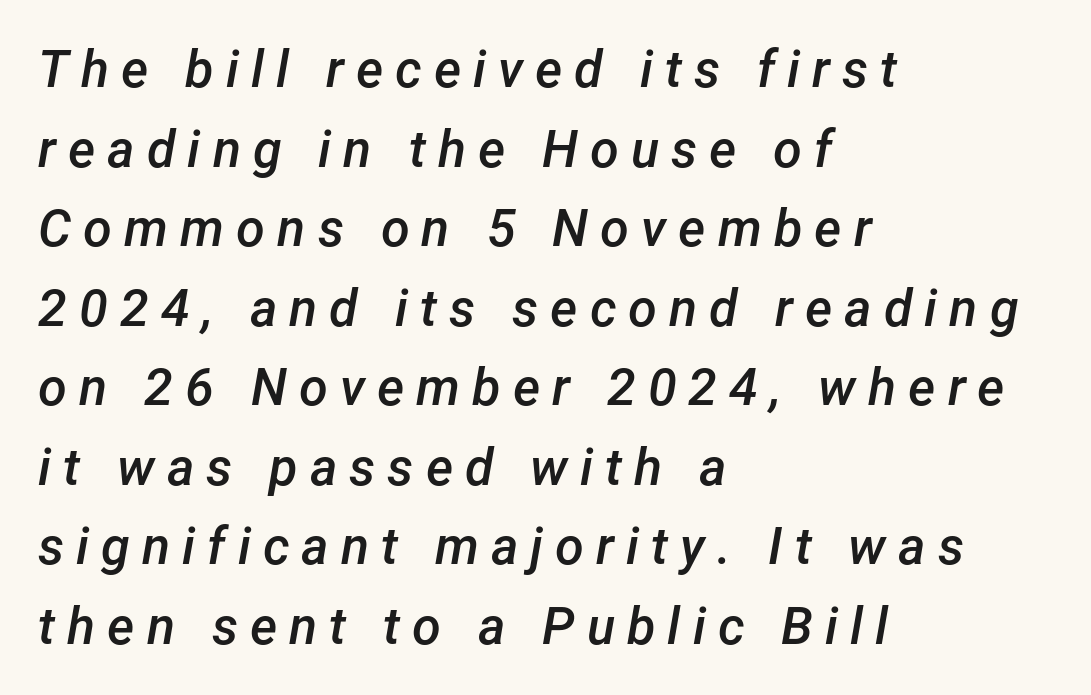
{"italic": "yes", "lean": "right", "slant_degrees": 12, "bold": "semi", "weight": "semibold", "width": "normal", "stroke_contrast": "low", "x_height": "medium", "monospaced": "no", "underline": "no", "align": "left", "line_spacing": "normal", "line_spacing_ratio": 1.53, "letter_spacing": "wide", "letter_spacing_em": 0.23, "glyph_px": 52}
